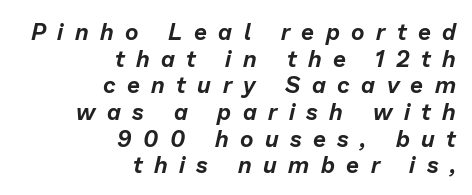
Compared with ordinary roman type, these characters are visibly tilted. Tracking value appears strongly positive — letters spread wide. Compared with a flush-left layout, this one pins lines to the opposite, right side. Descenders hang freely into open space.
